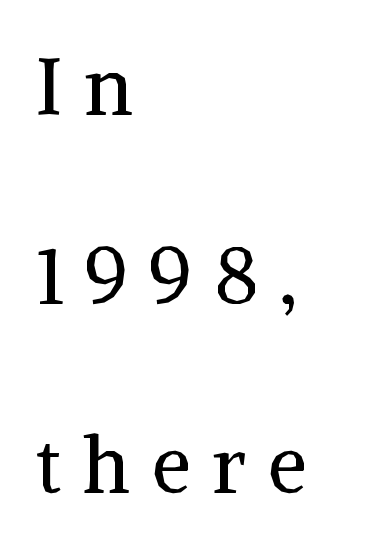
{"serif": "yes", "italic": "no", "bold": "no", "weight": "regular", "width": "normal", "stroke_contrast": "medium", "x_height": "medium", "monospaced": "no", "underline": "no", "align": "left", "line_spacing": "loose", "line_spacing_ratio": 2.39, "letter_spacing": "wide", "letter_spacing_em": 0.27, "glyph_px": 79}
